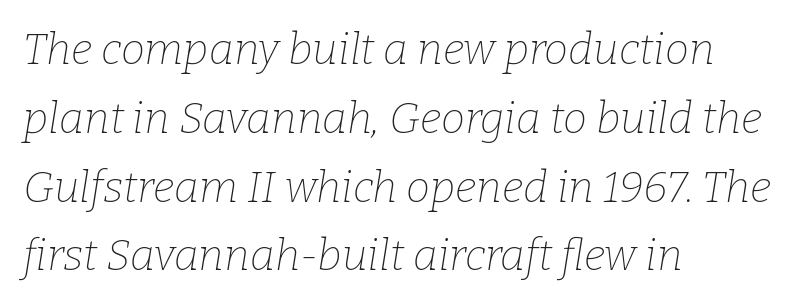
{"serif": "yes", "italic": "yes", "lean": "right", "slant_degrees": 9, "bold": "no", "weight": "thin", "width": "normal", "stroke_contrast": "low", "x_height": "medium", "monospaced": "no", "underline": "no", "align": "left", "line_spacing": "normal", "line_spacing_ratio": 1.6, "letter_spacing": "normal", "letter_spacing_em": 0.0, "glyph_px": 43}
